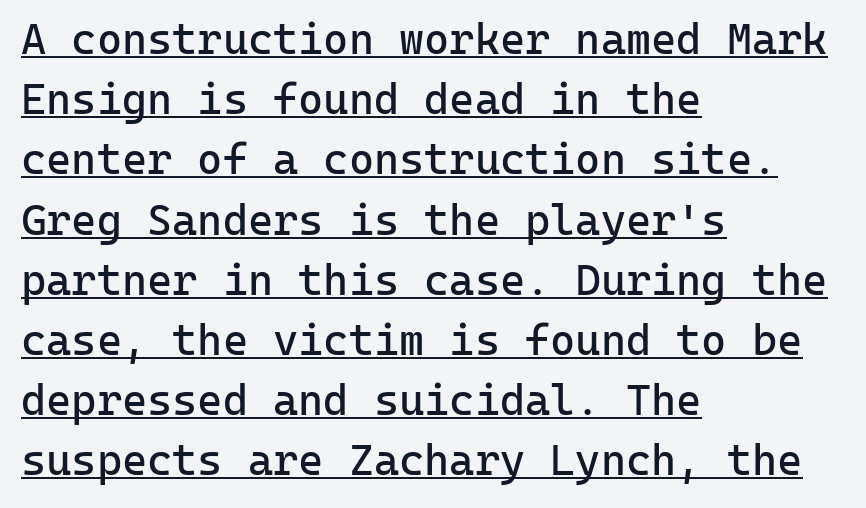
{"serif": "no", "italic": "no", "bold": "no", "weight": "regular", "width": "normal", "stroke_contrast": "low", "x_height": "medium", "monospaced": "yes", "underline": "yes", "align": "left", "line_spacing": "normal", "line_spacing_ratio": 1.4, "letter_spacing": "normal", "letter_spacing_em": 0.0, "glyph_px": 43}
